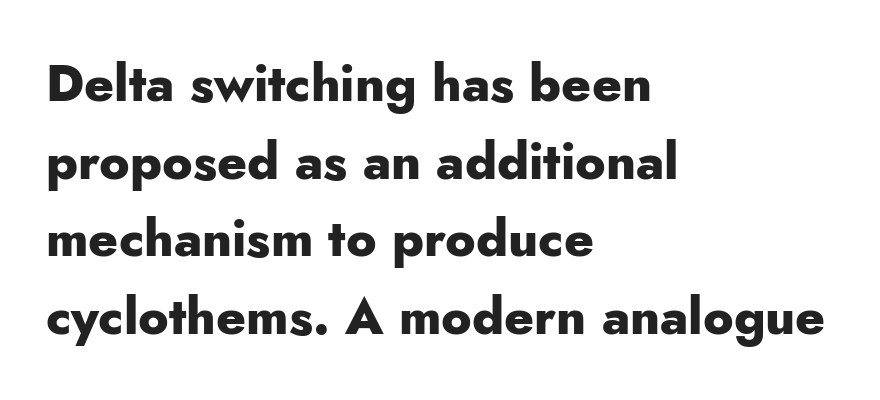
On the weight axis this lands at bold, roughly 700. The lines sit at an ordinary, default distance from one another. These lines are composed in type without serifs. Varying glyph widths throughout — classic text-font behaviour.
